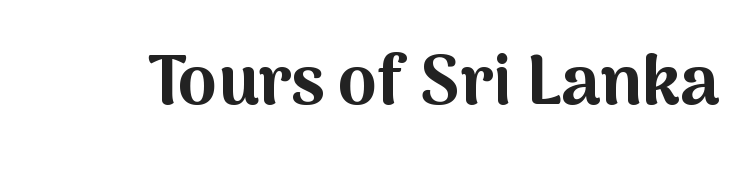
{"serif": "no", "italic": "no", "bold": "yes", "weight": "bold", "width": "normal", "stroke_contrast": "medium", "x_height": "medium", "monospaced": "no", "underline": "no", "letter_spacing": "normal", "letter_spacing_em": 0.0, "glyph_px": 70}
